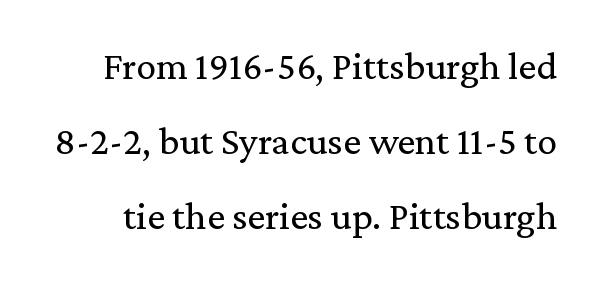
The image shows 40 px regular-weight serif type, upright; set line spacing 1.87x, normal letter spacing, not underlined; medium stroke contrast and a medium x-height.
